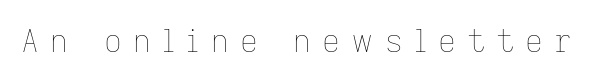
The image shows 31 px thin type, upright; set unusually wide letter spacing (+0.36 em), not underlined; low stroke contrast and a medium x-height.
